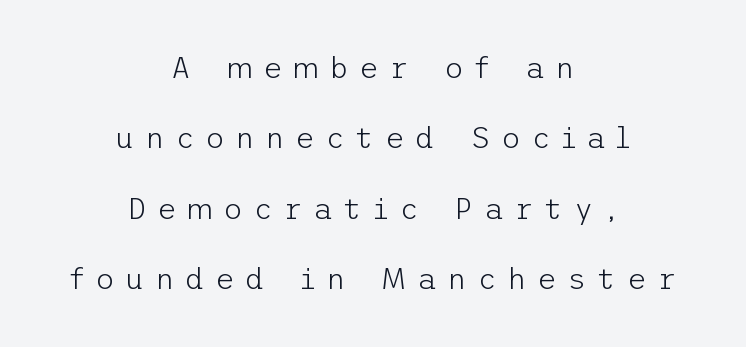
The image shows 30 px light sans-serif type, upright; set centered, loose line spacing (2.35x), unusually wide letter spacing (+0.35 em), not underlined; low stroke contrast and a medium x-height.
